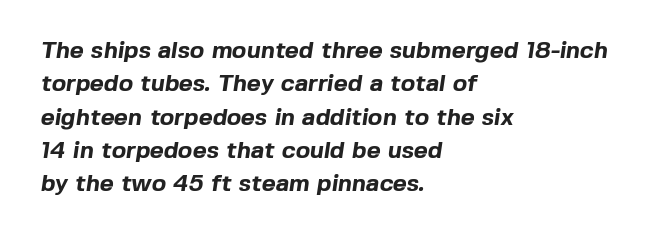
{"bold": "yes", "underline": "no", "align": "left", "line_spacing": "normal", "line_spacing_ratio": 1.39, "letter_spacing": "normal", "letter_spacing_em": 0.0, "glyph_px": 24}
